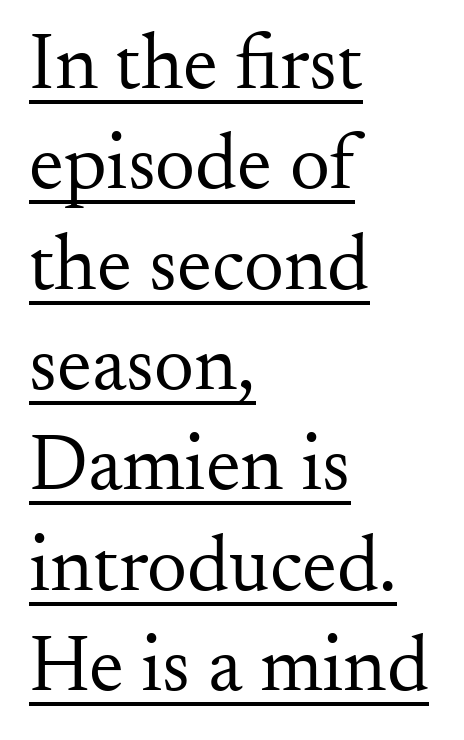
Q: Is the text bold? A: No.
Q: Is the text italic (slanted)? A: No, it is upright.
Q: Is the typeface a serif or a sans-serif typeface? A: Serif.
Q: Is the text underlined? A: Yes.
Q: How is the paragraph aligned? A: Left-aligned.
Q: Is the spacing between letters normal or unusually wide? A: Normal.
Q: Is the spacing between lines tight, normal or loose? A: Normal.
Q: Width (condensed, normal, or wide)? A: Normal.
Q: Stroke contrast? A: Medium.
Q: x-height? A: Small.
Q: Monospaced? A: No.
